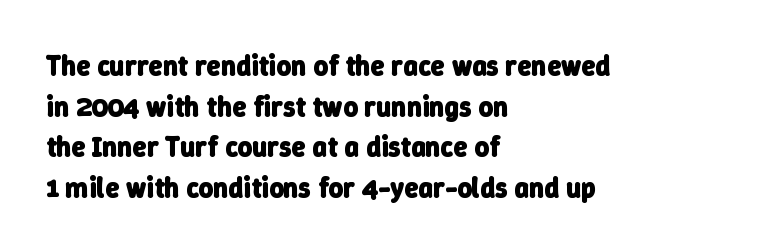
A typesetter would label this face a sans. A clean baseline with only descenders dipping below it. The type is set solid horizontally, with unmodified tracking. The ragged edge is on the right, which tells us the setting is flush left.
